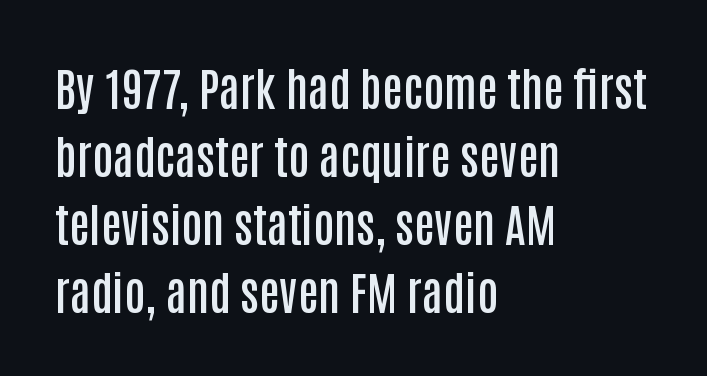
{"serif": "no", "italic": "no", "bold": "semi", "weight": "semibold", "width": "condensed", "stroke_contrast": "low", "x_height": "large", "monospaced": "no", "underline": "no", "align": "left", "line_spacing": "normal", "line_spacing_ratio": 1.48, "letter_spacing": "normal", "letter_spacing_em": 0.0, "glyph_px": 46}
